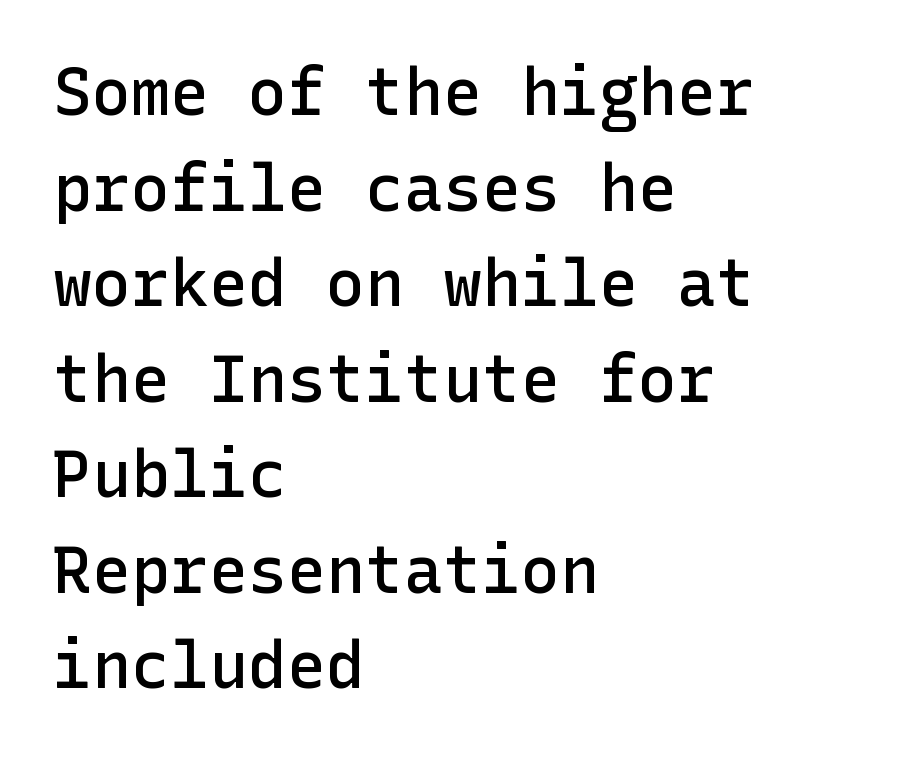
The image shows 65 px semibold sans-serif type, upright; set left-aligned, normal line spacing (1.47x), normal letter spacing, not underlined; low stroke contrast and a medium x-height.
